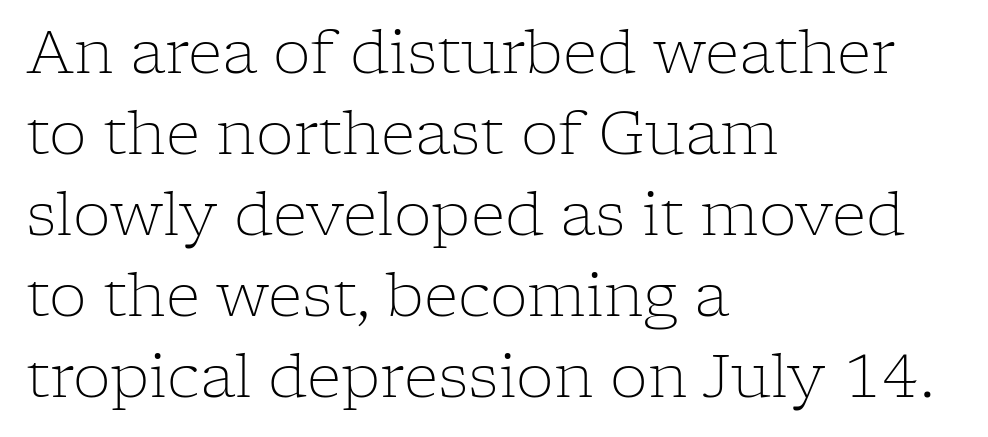
{"serif": "yes", "italic": "no", "bold": "no", "weight": "light", "width": "normal", "stroke_contrast": "low", "x_height": "medium", "monospaced": "no", "underline": "no", "align": "left", "line_spacing": "normal", "line_spacing_ratio": 1.35, "letter_spacing": "normal", "letter_spacing_em": 0.0, "glyph_px": 60}
